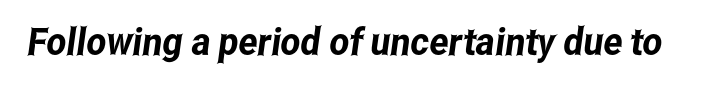
Q: Is the typeface a serif or a sans-serif typeface? A: Sans-serif.
Q: Is the text underlined? A: No.
Q: Is the spacing between letters normal or unusually wide? A: Normal.
Q: Width (condensed, normal, or wide)? A: Condensed.
Q: Stroke contrast? A: Low.
Q: x-height? A: Medium.
Q: Monospaced? A: No.
